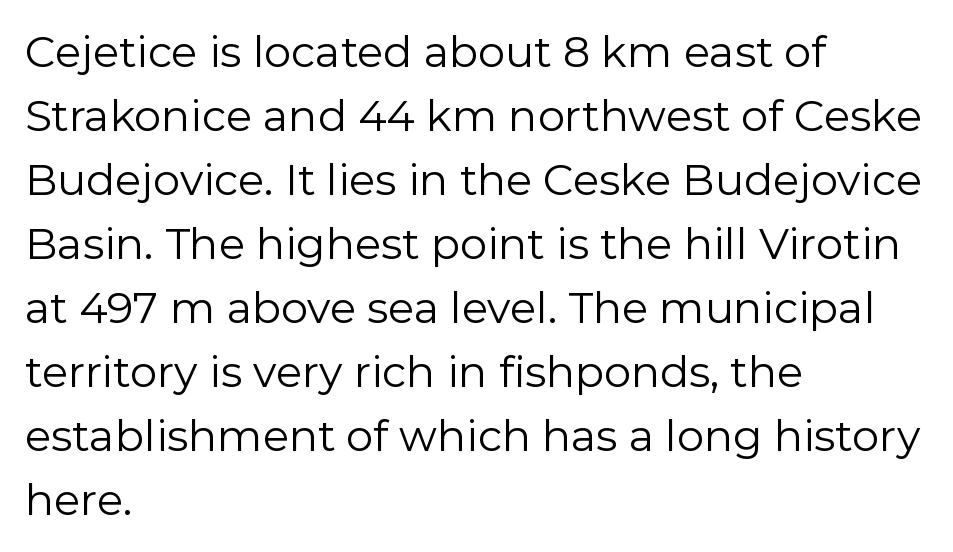
{"serif": "no", "italic": "no", "bold": "no", "weight": "regular", "width": "normal", "stroke_contrast": "low", "x_height": "medium", "monospaced": "no", "underline": "no", "align": "left", "line_spacing": "normal", "line_spacing_ratio": 1.49, "letter_spacing": "normal", "letter_spacing_em": 0.0, "glyph_px": 43}
